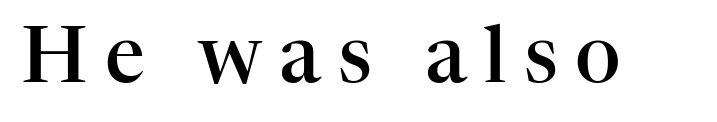
The image shows 79 px semibold serif type, upright; set unusually wide letter spacing (+0.22 em), not underlined; high stroke contrast and a medium x-height.
